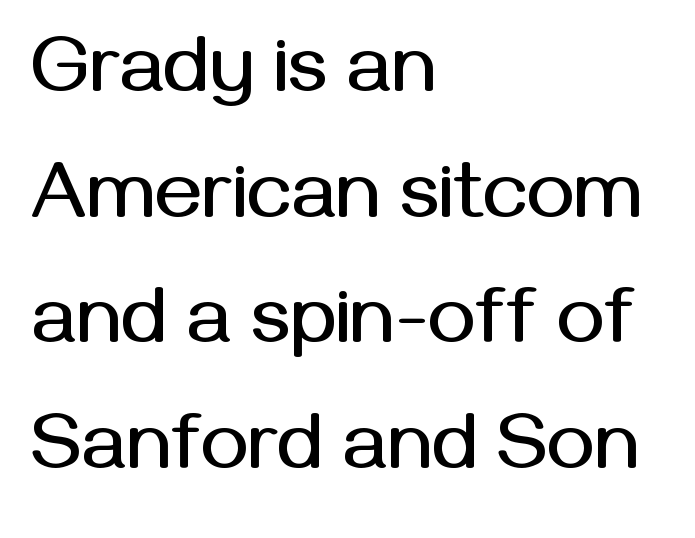
{"serif": "no", "italic": "no", "width": "normal", "stroke_contrast": "medium", "x_height": "medium", "monospaced": "no", "underline": "no", "align": "left", "line_spacing": "normal", "line_spacing_ratio": 1.57, "letter_spacing": "normal", "letter_spacing_em": 0.0, "glyph_px": 80}
